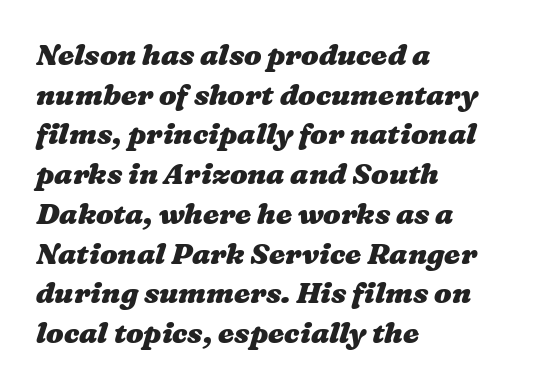
{"bold": "yes", "weight": "heavy", "width": "wide", "stroke_contrast": "medium", "x_height": "medium", "monospaced": "no", "underline": "no", "align": "left", "line_spacing": "normal", "line_spacing_ratio": 1.37, "letter_spacing": "normal", "letter_spacing_em": 0.0, "glyph_px": 29}
